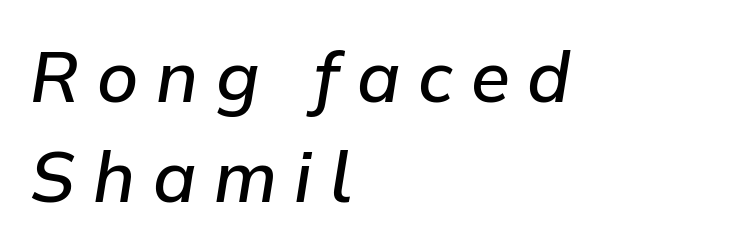
The lines sit at an ordinary, default distance from one another. Alignment: flush left. Check the space under the baseline: it is left empty. A fair bit of extra ink — the face is semibold, not bold.
